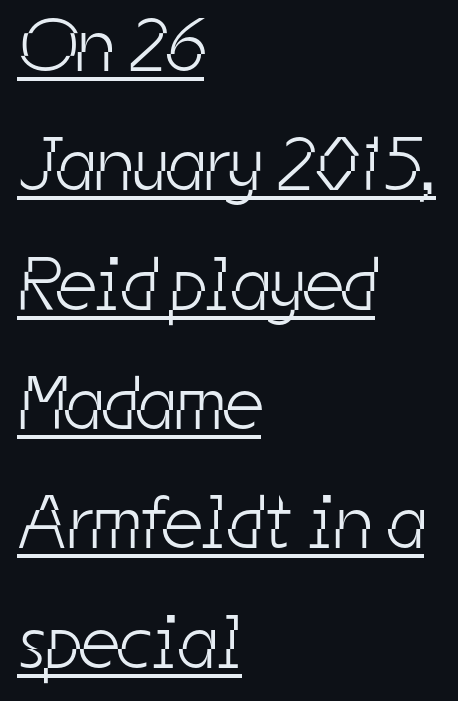
The image shows 76 px light, condensed sans-serif type; set left-aligned, normal line spacing (1.57x), normal letter spacing, underlined; low stroke contrast and a medium x-height.
